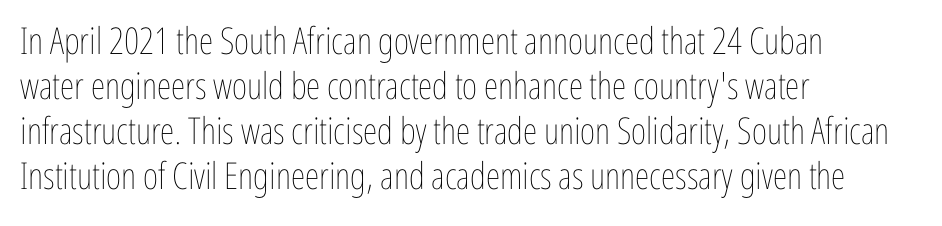
The image shows 37 px thin, condensed type, upright; set left-aligned, line spacing 1.22x, normal letter spacing, not underlined; low stroke contrast and a medium x-height.
